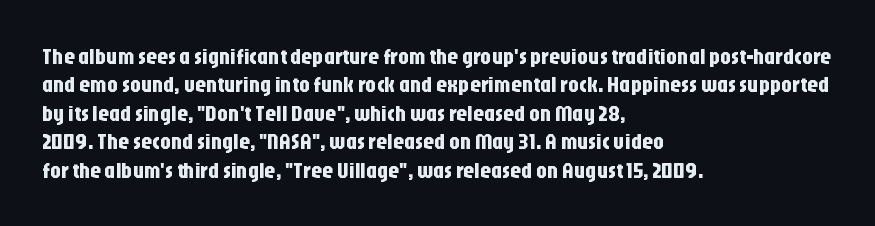
The image shows 22 px text type, upright; set left-aligned, normal line spacing (1.29x), normal letter spacing, not underlined.
